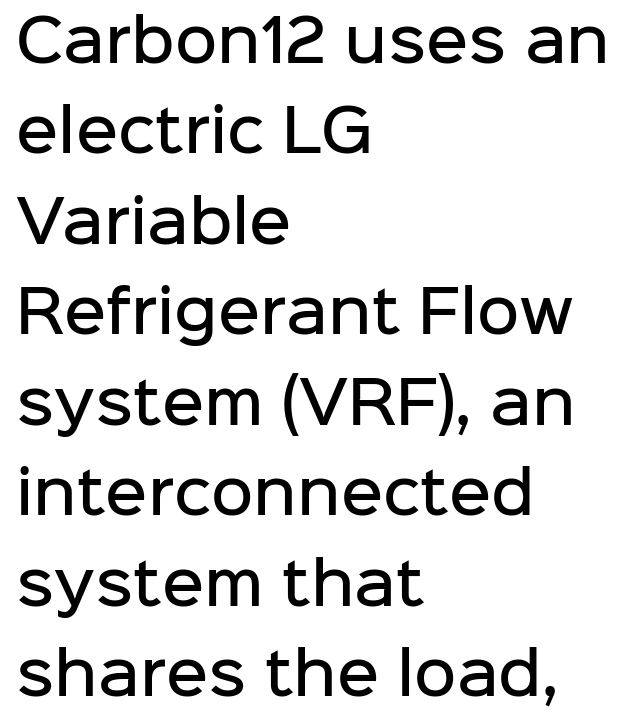
One glance says typical: line gaps are just what's usual. Serifs: no, the terminals of the letterforms are clean. Just letters on the line, the space beneath them empty. A student would call this left alignment; a typographer would say flush left, rag right. Typesetter's note: demi weight, one step under bold.
